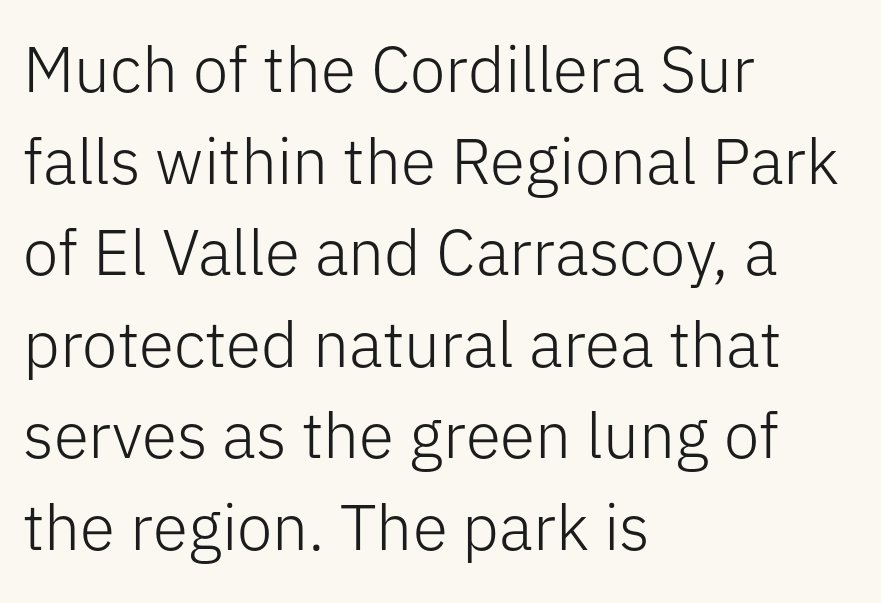
Q: Is the text bold? A: No.
Q: Is the text italic (slanted)? A: No, it is upright.
Q: Is the typeface a serif or a sans-serif typeface? A: Sans-serif.
Q: Is the text underlined? A: No.
Q: How is the paragraph aligned? A: Left-aligned.
Q: Is the spacing between letters normal or unusually wide? A: Normal.
Q: Is the spacing between lines tight, normal or loose? A: Normal.
Q: Width (condensed, normal, or wide)? A: Normal.
Q: Stroke contrast? A: Low.
Q: x-height? A: Medium.
Q: Monospaced? A: No.
